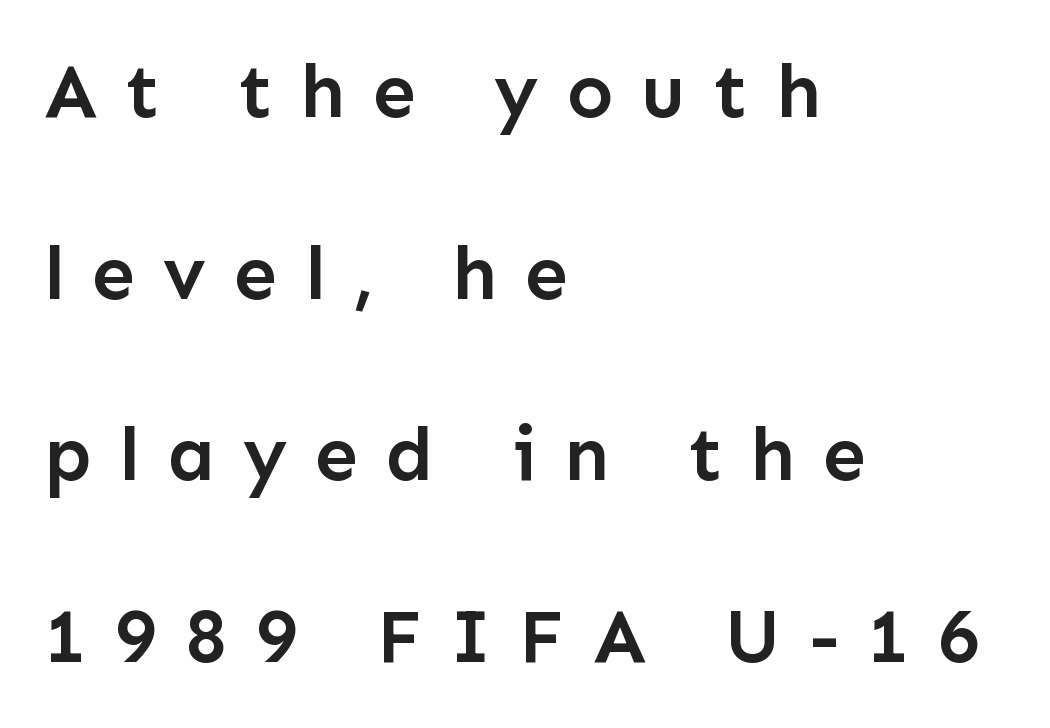
Caption: semibold face, moderately heavy strokes. Do the characters align in a grid? No, the font is proportional. The space beneath each line is pristine and unruled. The lettering holds an erect, upright posture throughout. The passage is arranged the way most books set body copy — flush left.
